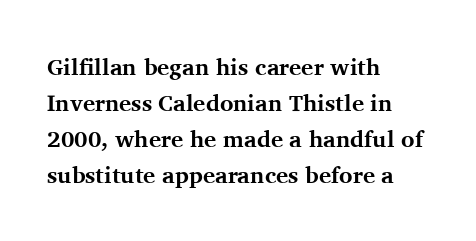
{"italic": "no", "bold": "yes", "underline": "no", "align": "left", "line_spacing": "normal", "line_spacing_ratio": 1.56, "letter_spacing": "normal", "letter_spacing_em": 0.0, "glyph_px": 23}
